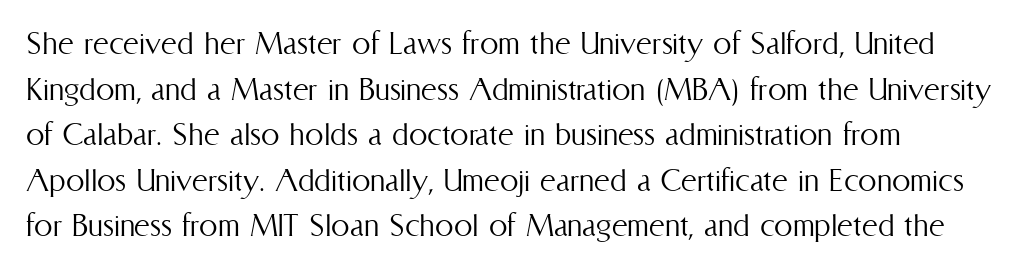
The image shows 37 px light, condensed type, upright; set left-aligned, line spacing 1.23x, normal letter spacing, not underlined; medium stroke contrast and a medium x-height.
